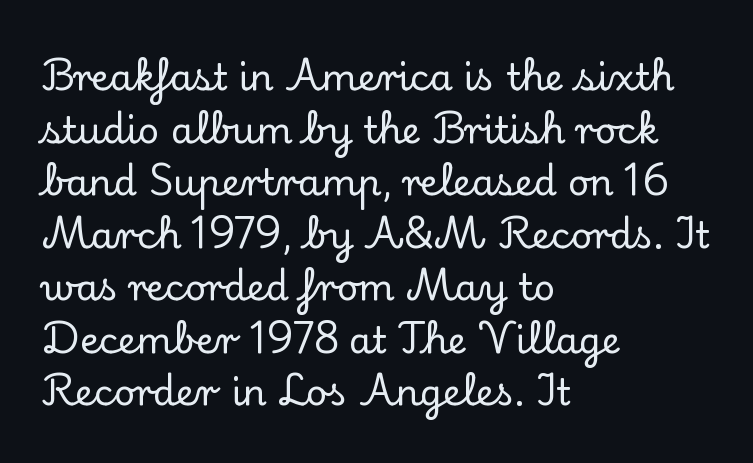
Q: Is the text italic (slanted)? A: No, it is upright.
Q: Is the typeface a serif or a sans-serif typeface? A: Serif.
Q: Is the text underlined? A: No.
Q: How is the paragraph aligned? A: Left-aligned.
Q: Is the spacing between letters normal or unusually wide? A: Normal.
Q: Is the spacing between lines tight, normal or loose? A: Normal.
Q: Width (condensed, normal, or wide)? A: Normal.
Q: Stroke contrast? A: Low.
Q: x-height? A: Small.
Q: Monospaced? A: No.
